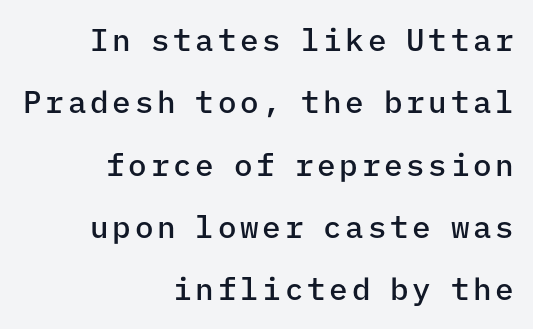
The letters march in equal steps, a hallmark of fixed-pitch type. In terms of weight, the rendering is demibold, just under bold. Students, observe: this is what heavily led, spacious text looks like. All the whitespace from short lines collects on the left. Italic: no, the glyphs are upright roman.
